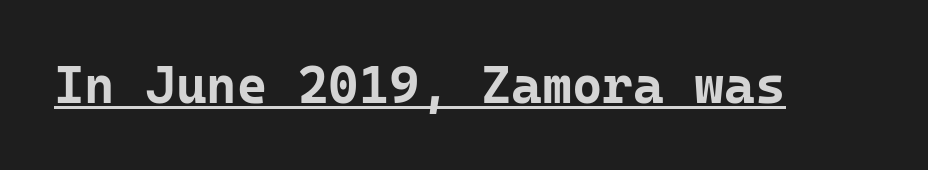
The image shows 52 px bold sans-serif type, upright, monospaced; set normal letter spacing, underlined; low stroke contrast and a medium x-height.
